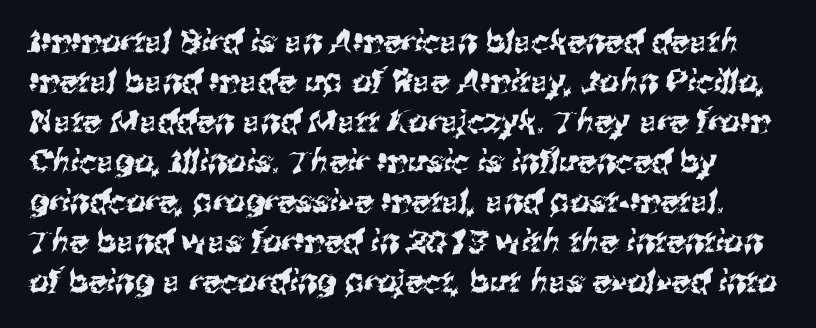
The image shows 31 px sans-serif type; set normal line spacing (1.29x), normal letter spacing, not underlined; medium stroke contrast and a medium x-height.
